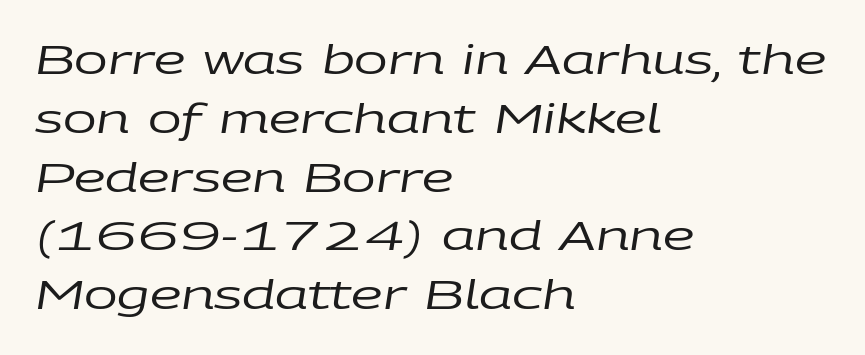
{"italic": "yes", "lean": "right", "slant_degrees": 9, "bold": "no", "weight": "regular", "width": "wide", "stroke_contrast": "low", "x_height": "large", "monospaced": "no", "underline": "no", "align": "left", "line_spacing": "normal", "line_spacing_ratio": 1.47, "letter_spacing": "normal", "letter_spacing_em": 0.0, "glyph_px": 40}
